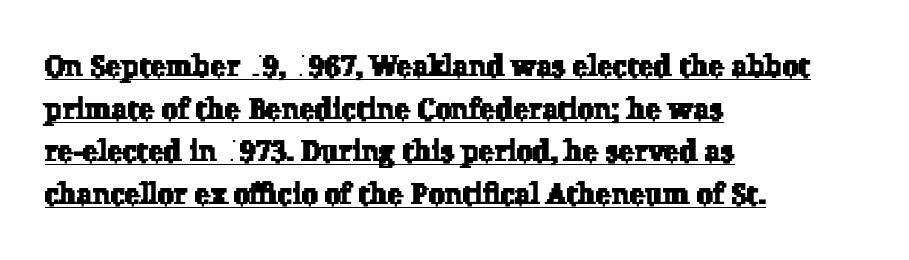
{"serif": "yes", "width": "normal", "stroke_contrast": "low", "x_height": "medium", "monospaced": "no", "underline": "yes", "align": "left", "line_spacing": "normal", "line_spacing_ratio": 1.47, "letter_spacing": "normal", "letter_spacing_em": 0.0, "glyph_px": 29}
